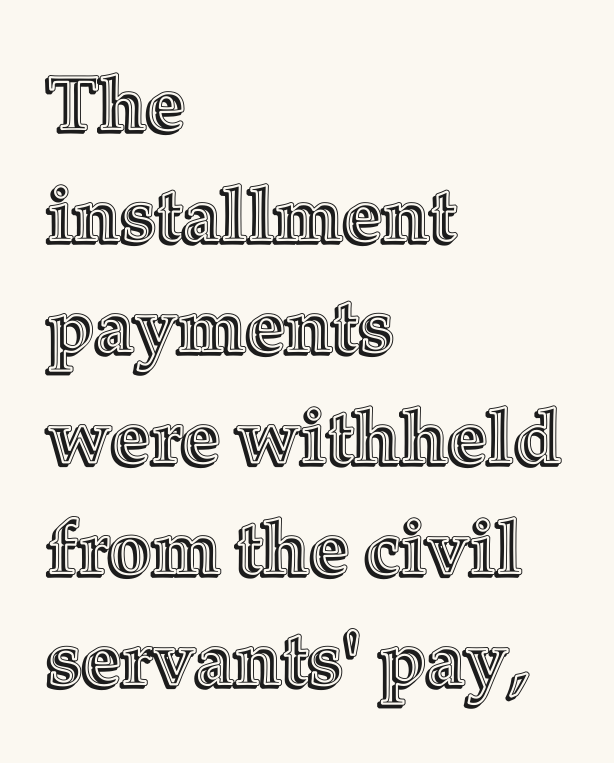
{"italic": "no", "width": "normal", "x_height": "medium", "monospaced": "no", "underline": "no", "align": "left", "line_spacing": "normal", "line_spacing_ratio": 1.46, "letter_spacing": "normal", "letter_spacing_em": 0.0, "glyph_px": 76}
